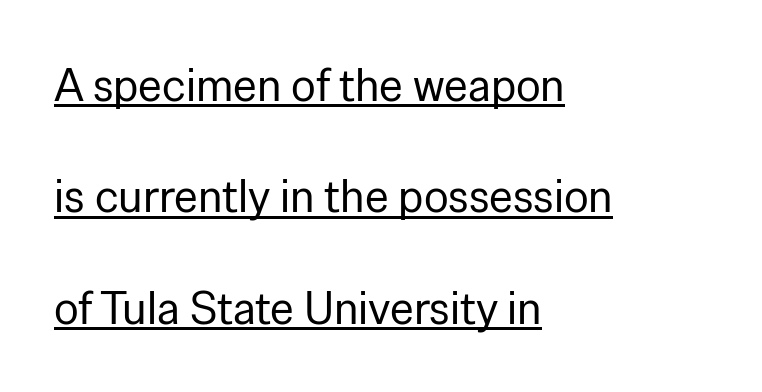
{"serif": "no", "italic": "no", "bold": "no", "weight": "regular", "width": "normal", "stroke_contrast": "low", "x_height": "medium", "monospaced": "no", "underline": "yes", "align": "left", "line_spacing": "loose", "line_spacing_ratio": 2.42, "letter_spacing": "normal", "letter_spacing_em": 0.0, "glyph_px": 46}
